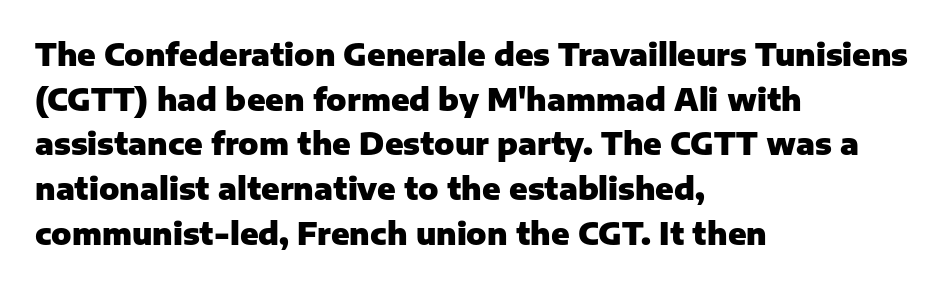
{"serif": "no", "italic": "no", "bold": "yes", "weight": "heavy", "width": "normal", "stroke_contrast": "low", "x_height": "medium", "monospaced": "no", "underline": "no", "align": "left", "line_spacing": "normal", "line_spacing_ratio": 1.49, "letter_spacing": "normal", "letter_spacing_em": 0.0, "glyph_px": 30}
